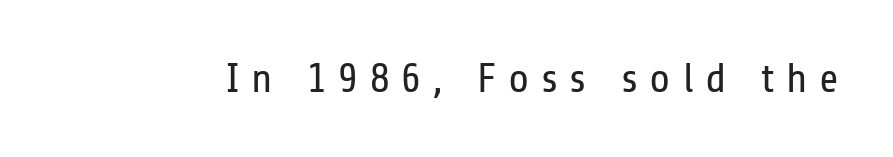
The image shows 42 px regular-weight, condensed sans-serif type, upright; set unusually wide letter spacing (+0.28 em), not underlined; low stroke contrast and a medium x-height.
